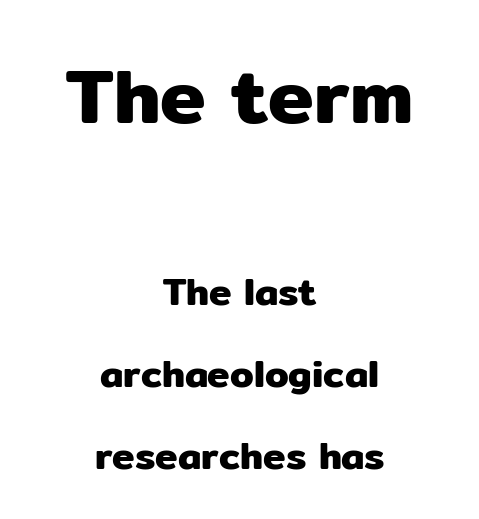
The image shows 77 px sans-serif type, upright; set centered, loose line spacing (2.15x), normal letter spacing, not underlined; the first (top) block is 2.03x larger; low stroke contrast and a medium x-height.
